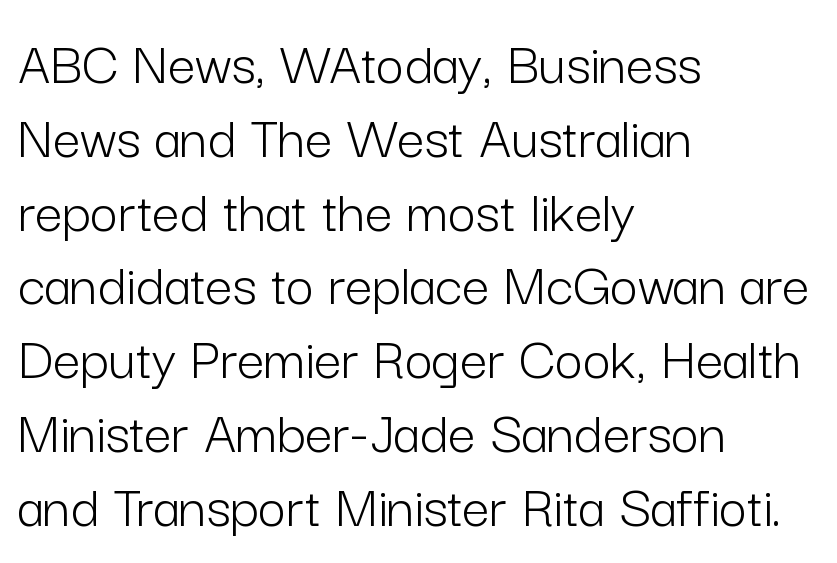
Q: Is the text bold? A: No.
Q: Is the text italic (slanted)? A: No, it is upright.
Q: Is the typeface a serif or a sans-serif typeface? A: Sans-serif.
Q: Is the text underlined? A: No.
Q: How is the paragraph aligned? A: Left-aligned.
Q: Is the spacing between letters normal or unusually wide? A: Normal.
Q: Width (condensed, normal, or wide)? A: Normal.
Q: Stroke contrast? A: Low.
Q: x-height? A: Medium.
Q: Monospaced? A: No.
